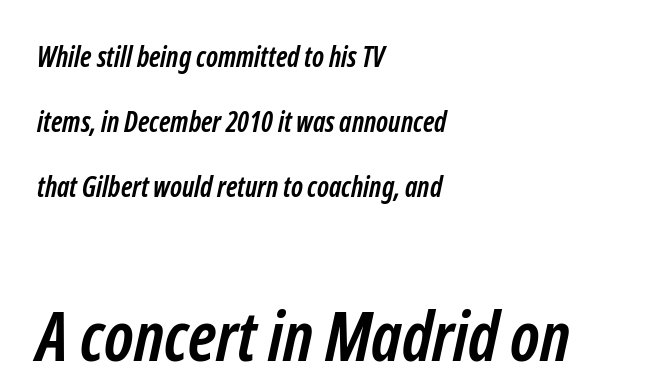
Q: Is the text bold? A: Yes.
Q: Is the typeface a serif or a sans-serif typeface? A: Sans-serif.
Q: Is the text underlined? A: No.
Q: How is the paragraph aligned? A: Left-aligned.
Q: Is the spacing between letters normal or unusually wide? A: Normal.
Q: Is the spacing between lines tight, normal or loose? A: Loose.
Q: Which block of text is set in a larger size, the first (top) or the second (bottom)? A: The second (bottom) one.
Q: Width (condensed, normal, or wide)? A: Condensed.
Q: Stroke contrast? A: Low.
Q: x-height? A: Medium.
Q: Monospaced? A: No.
